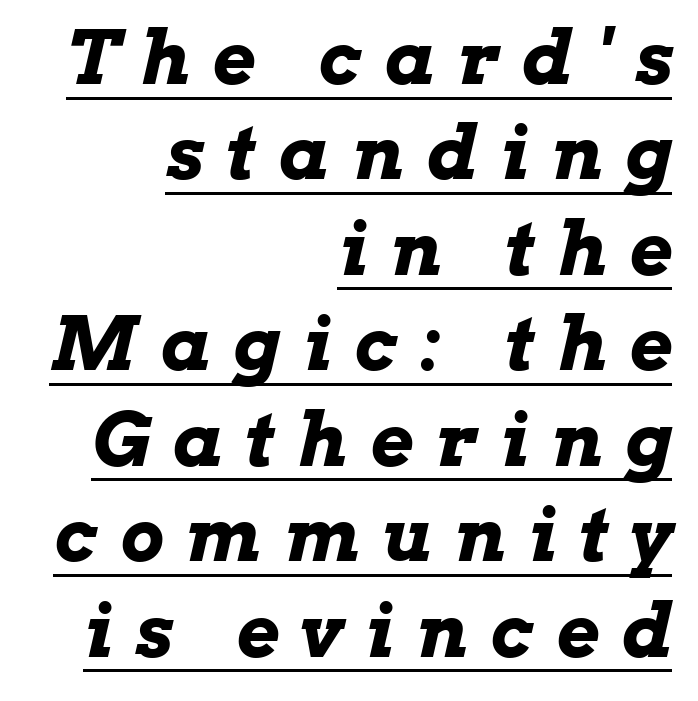
Q: Is the text bold? A: Yes.
Q: Is the text italic (slanted)? A: Yes, it leans right by about 13 degrees.
Q: Is the text underlined? A: Yes.
Q: How is the paragraph aligned? A: Right-aligned.
Q: Is the spacing between letters normal or unusually wide? A: Unusually wide.
Q: Is the spacing between lines tight, normal or loose? A: Normal.
Q: Width (condensed, normal, or wide)? A: Wide.
Q: Stroke contrast? A: Low.
Q: x-height? A: Medium.
Q: Monospaced? A: No.
